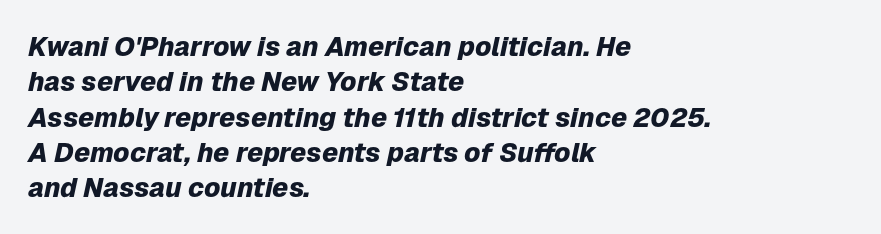
The image shows 27 px bold type, italic (leaning right); set left-aligned, normal line spacing (1.31x), normal letter spacing, not underlined.
